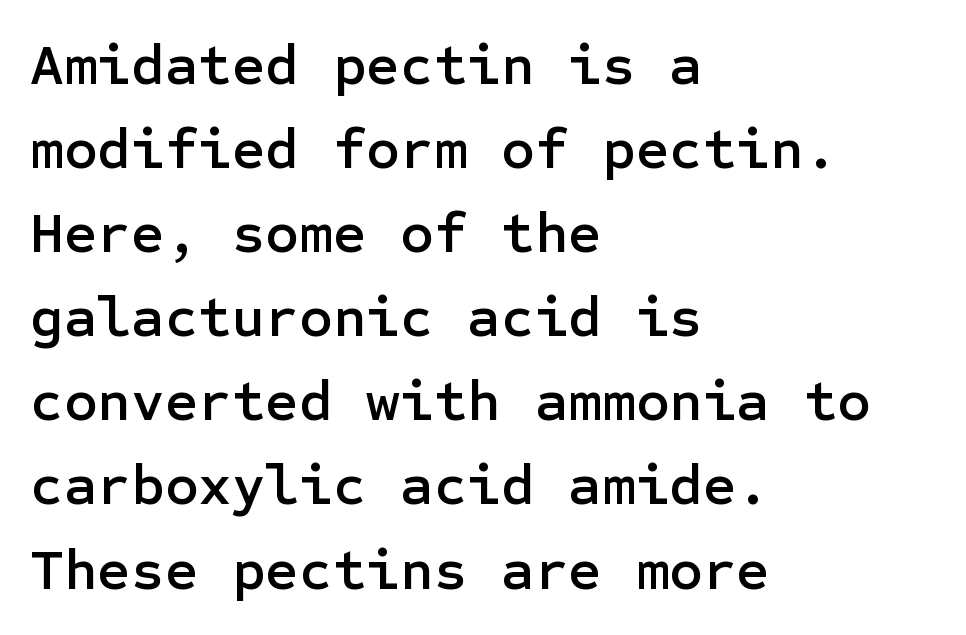
Q: Is the text italic (slanted)? A: No, it is upright.
Q: Is the typeface a serif or a sans-serif typeface? A: Sans-serif.
Q: Is the text underlined? A: No.
Q: How is the paragraph aligned? A: Left-aligned.
Q: Is the spacing between letters normal or unusually wide? A: Normal.
Q: Is the spacing between lines tight, normal or loose? A: Normal.
Q: Width (condensed, normal, or wide)? A: Normal.
Q: Stroke contrast? A: Low.
Q: x-height? A: Medium.
